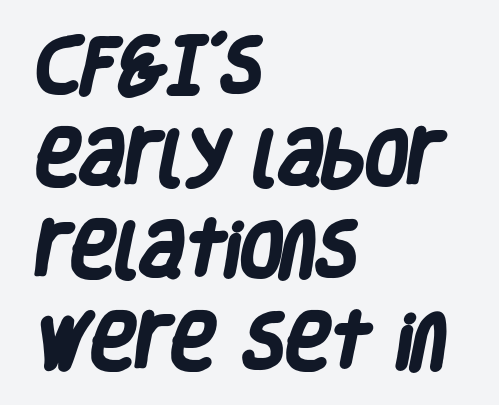
The foot of each line stays bare and open. Nothing unusual about the tracking: characters are spaced as the font intends. Summary of vertical rhythm: regular, with standard interline spacing. You could not count columns in this text — the font is proportionally spaced.
